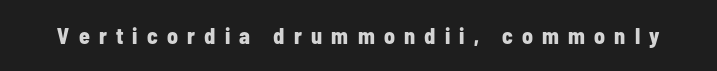
{"italic": "no", "bold": "yes", "underline": "no", "letter_spacing": "wide", "letter_spacing_em": 0.42, "glyph_px": 22}
